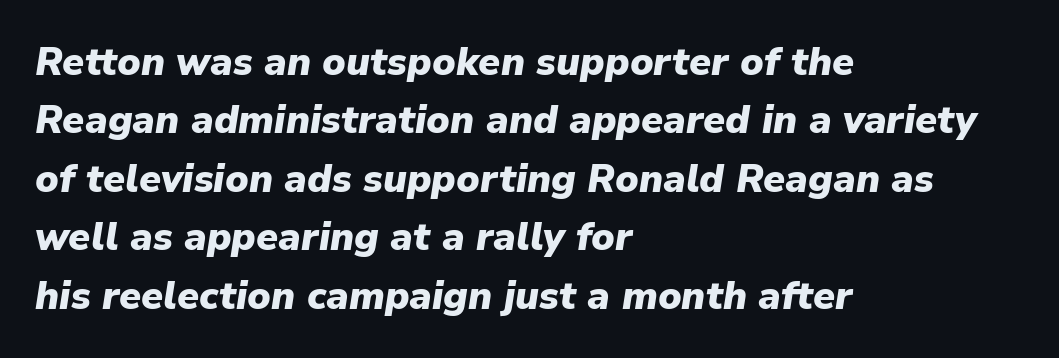
Note the varied advance widths — an 'i' is clearly narrower than an 'm'. These lines were composed using italics. Regarding leading, the lines here are spaced in the standard way. Students, note that the glyphs here touch the page at normal intervals. Each row of text sits above clean, open space. Every row of glyphs begins at an identical x-position on the left.
